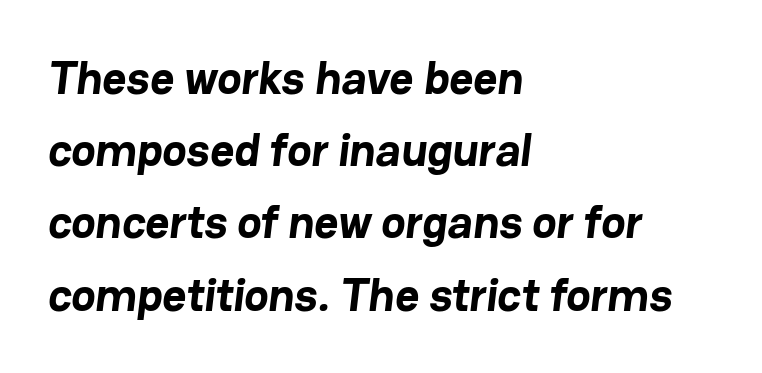
Q: Is the text bold? A: Yes.
Q: Is the typeface a serif or a sans-serif typeface? A: Sans-serif.
Q: Is the text underlined? A: No.
Q: How is the paragraph aligned? A: Left-aligned.
Q: Is the spacing between letters normal or unusually wide? A: Normal.
Q: Is the spacing between lines tight, normal or loose? A: Normal.
Q: Width (condensed, normal, or wide)? A: Normal.
Q: Stroke contrast? A: Low.
Q: x-height? A: Medium.
Q: Monospaced? A: No.
